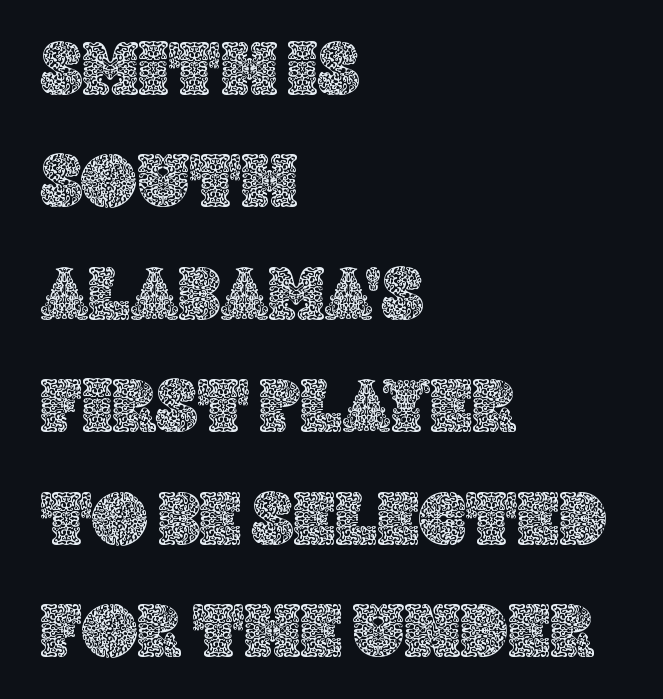
No extra tracking has been applied to these lines. The rendering uses natural spacing where letterforms have individual widths. Just letters on the line, the space beneath them empty. Summary of vertical rhythm: regular, with standard interline spacing.
